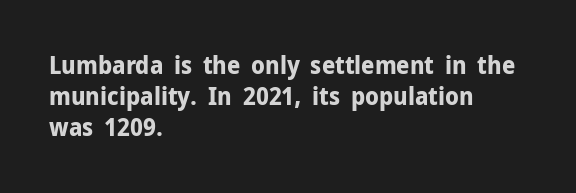
Q: Is the text bold? A: Yes.
Q: Is the text italic (slanted)? A: No, it is upright.
Q: Is the text underlined? A: No.
Q: How is the paragraph aligned? A: Left-aligned.
Q: Is the spacing between letters normal or unusually wide? A: Normal.
Q: Is the spacing between lines tight, normal or loose? A: Normal.
